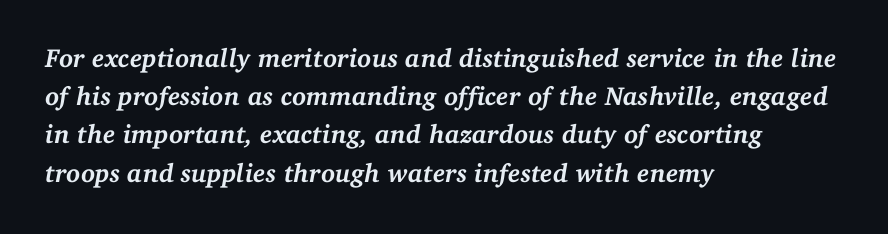
{"italic": "yes", "lean": "right", "slant_degrees": 11, "bold": "yes", "underline": "no", "align": "left", "line_spacing": "normal", "line_spacing_ratio": 1.47, "letter_spacing": "normal", "letter_spacing_em": 0.0, "glyph_px": 26}
